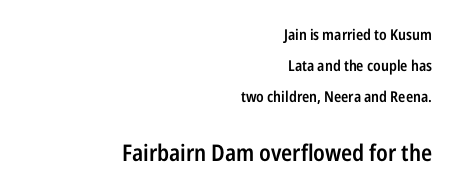
The image shows 23 px text type, upright; set right-aligned, loose line spacing (2.06x), normal letter spacing, not underlined; the second (bottom) block is 1.53x larger.
